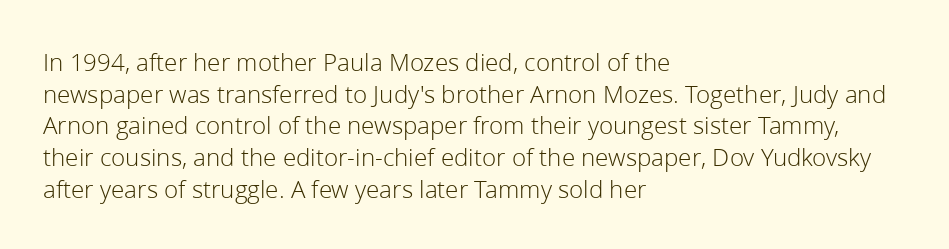
Nope, not italic — everything's standing straight. The font is comparable to plain body text, perhaps lighter. Inter-character spacing is left at the font's built-in metrics. The zone under the glyphs is completely vacant. These lines are set flush left with a ragged right edge.
